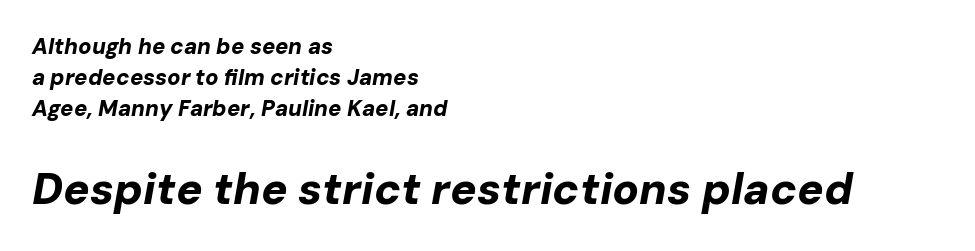
{"italic": "yes", "lean": "right", "slant_degrees": 10, "bold": "yes", "weight": "bold", "width": "normal", "stroke_contrast": "low", "x_height": "medium", "monospaced": "no", "underline": "no", "align": "left", "line_spacing": "normal", "line_spacing_ratio": 1.41, "letter_spacing": "normal", "letter_spacing_em": 0.0, "larger_block": "second", "size_ratio": 2.0, "glyph_px": 44}
